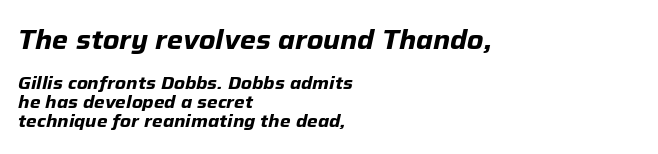
The image shows 27 px bold type, italic (leaning right); set left-aligned, tight line spacing (1.06x), normal letter spacing, not underlined; the first (top) block is 1.5x larger.
